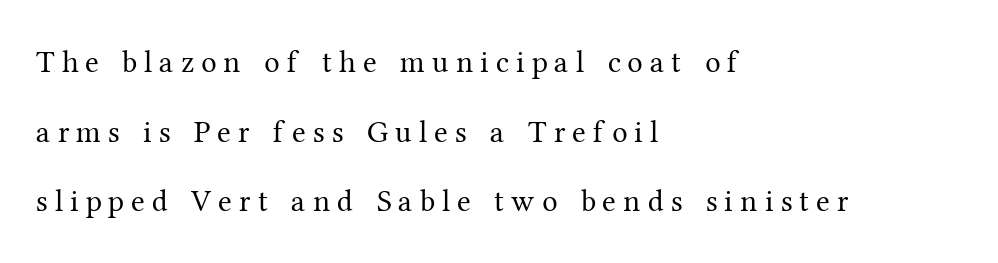
The lines in this sample share a left origin and differ only in where they stop. Stroke terminals: seriffed. Think of a printed novel: that variable character pitch is what you see here. Students, observe: this is what heavily led, spacious text looks like. The type is letterspaced generously, with wide tracking. No letter is thick-stroked: the sample isn't bold.
